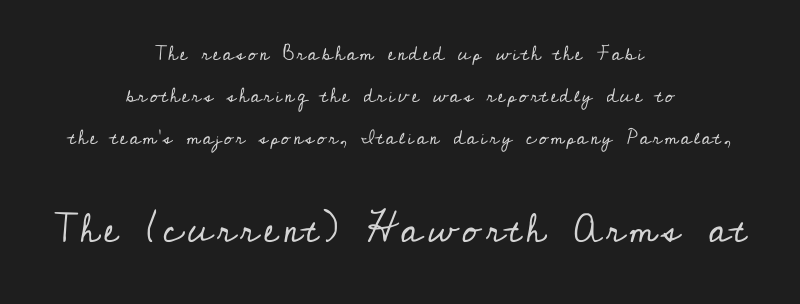
Q: Is the text bold? A: No.
Q: Is the text italic (slanted)? A: Yes.
Q: Is the typeface a serif or a sans-serif typeface? A: Serif.
Q: Is the text underlined? A: No.
Q: How is the paragraph aligned? A: Centered.
Q: Is the spacing between lines tight, normal or loose? A: Loose.
Q: Which block of text is set in a larger size, the first (top) or the second (bottom)? A: The second (bottom) one.
Q: Width (condensed, normal, or wide)? A: Normal.
Q: Stroke contrast? A: Low.
Q: x-height? A: Small.
Q: Monospaced? A: No.
